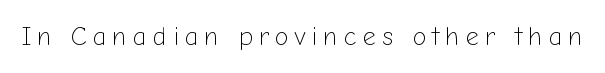
The glyphs are unaccompanied by any horizontal stroke below them. Nothing heavy about these letters — not bold at all. In terms of letterspacing, this is a distinctly airy, spread setting. You can tell it's not italic because the verticals are truly vertical.
